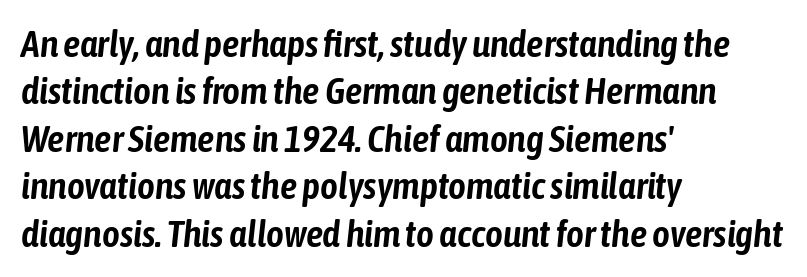
{"italic": "yes", "lean": "right", "slant_degrees": 6, "width": "condensed", "stroke_contrast": "low", "x_height": "medium", "monospaced": "no", "underline": "no", "align": "left", "line_spacing": "normal", "line_spacing_ratio": 1.25, "letter_spacing": "normal", "letter_spacing_em": 0.0, "glyph_px": 38}
